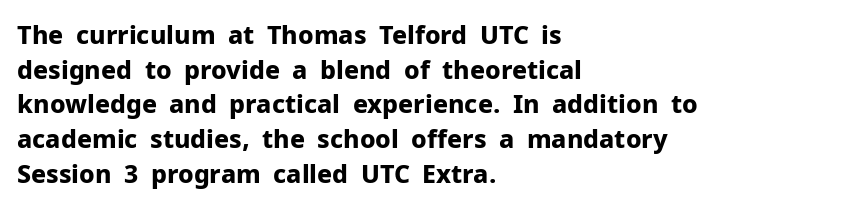
The image shows 25 px bold type, upright; set left-aligned, normal line spacing (1.39x), normal letter spacing, not underlined.
